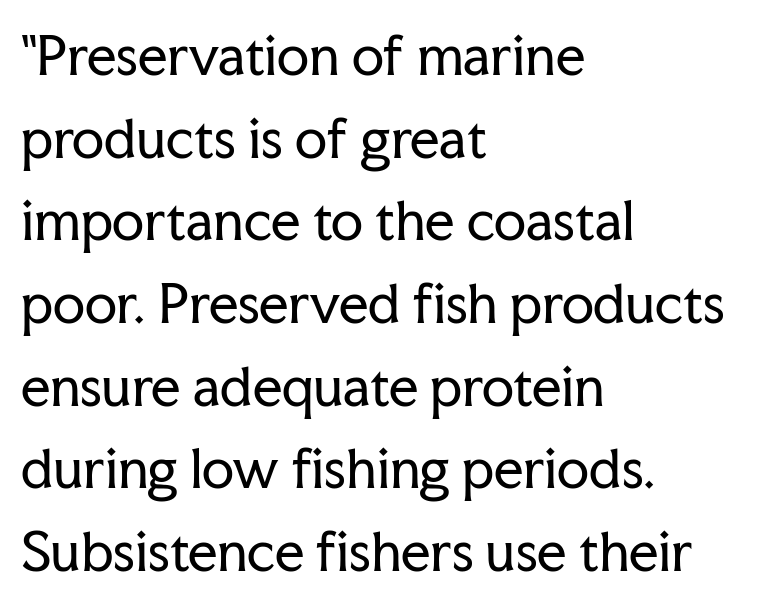
{"serif": "yes", "italic": "no", "bold": "no", "weight": "regular", "width": "normal", "stroke_contrast": "low", "x_height": "medium", "monospaced": "no", "underline": "no", "align": "left", "line_spacing": "normal", "line_spacing_ratio": 1.59, "letter_spacing": "normal", "letter_spacing_em": 0.0, "glyph_px": 52}
